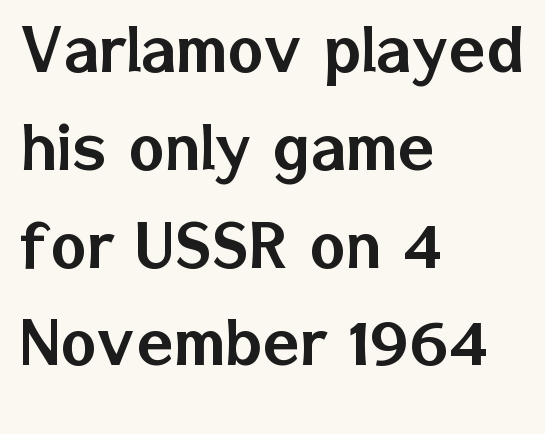
Q: Is the text italic (slanted)? A: No, it is upright.
Q: Is the typeface a serif or a sans-serif typeface? A: Sans-serif.
Q: Is the text underlined? A: No.
Q: How is the paragraph aligned? A: Left-aligned.
Q: Is the spacing between letters normal or unusually wide? A: Normal.
Q: Is the spacing between lines tight, normal or loose? A: Normal.
Q: Width (condensed, normal, or wide)? A: Normal.
Q: Stroke contrast? A: Low.
Q: x-height? A: Medium.
Q: Monospaced? A: No.
